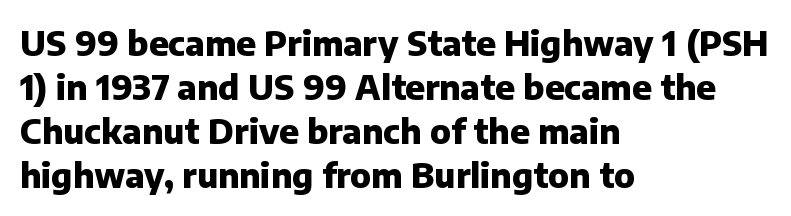
{"serif": "no", "italic": "no", "bold": "yes", "weight": "heavy", "width": "normal", "stroke_contrast": "low", "x_height": "medium", "monospaced": "no", "underline": "no", "align": "left", "line_spacing": "normal", "line_spacing_ratio": 1.29, "letter_spacing": "normal", "letter_spacing_em": 0.0, "glyph_px": 34}
